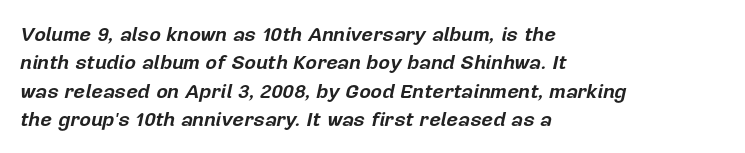
Q: Is the text bold? A: Yes.
Q: Is the text italic (slanted)? A: Yes, it leans right by about 12 degrees.
Q: Is the text underlined? A: No.
Q: How is the paragraph aligned? A: Left-aligned.
Q: Is the spacing between letters normal or unusually wide? A: Normal.
Q: Is the spacing between lines tight, normal or loose? A: Normal.
